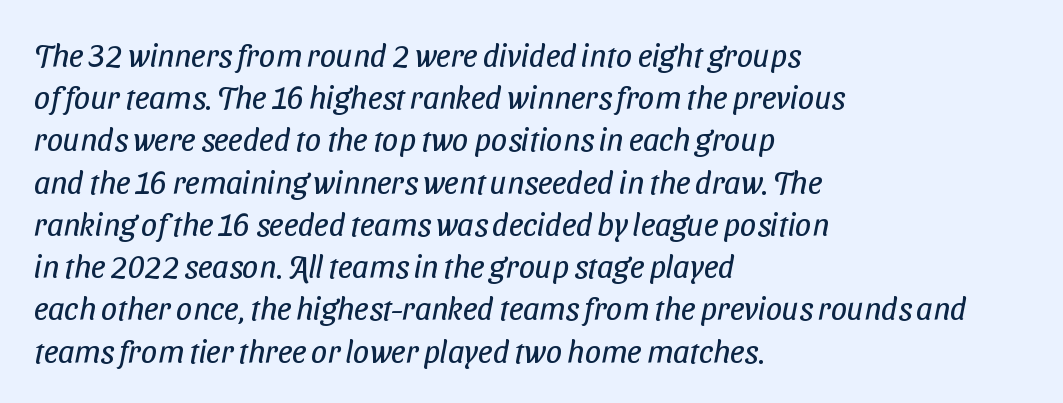
{"serif": "no", "bold": "no", "weight": "regular", "width": "condensed", "stroke_contrast": "low", "x_height": "medium", "monospaced": "no", "underline": "no", "align": "left", "line_spacing": "normal", "line_spacing_ratio": 1.32, "letter_spacing": "normal", "letter_spacing_em": 0.0, "glyph_px": 32}
